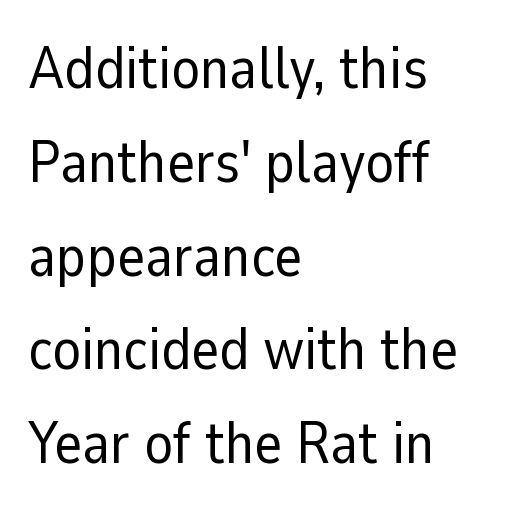
Q: Is the text bold? A: No.
Q: Is the text italic (slanted)? A: No, it is upright.
Q: Is the typeface a serif or a sans-serif typeface? A: Sans-serif.
Q: Is the text underlined? A: No.
Q: How is the paragraph aligned? A: Left-aligned.
Q: Is the spacing between letters normal or unusually wide? A: Normal.
Q: Is the spacing between lines tight, normal or loose? A: Normal.
Q: Width (condensed, normal, or wide)? A: Normal.
Q: Stroke contrast? A: Low.
Q: x-height? A: Medium.
Q: Monospaced? A: No.
